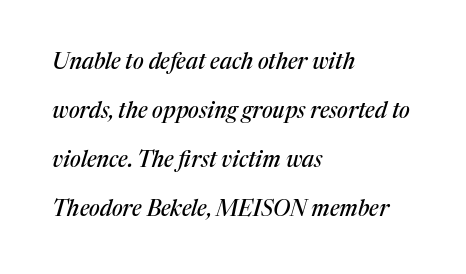
How would I describe the line gaps? Wide and relaxed. The font's italic variant was chosen for this text. These lines keep a tight, regular rhythm from letter to letter. Letters rest on an invisible, unmarked baseline. This rendering uses left alignment, leaving the right contour irregular.
